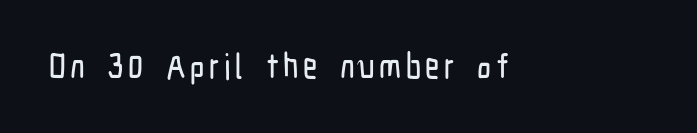
Q: Is the text italic (slanted)? A: No, it is upright.
Q: Is the typeface a serif or a sans-serif typeface? A: Sans-serif.
Q: Is the text underlined? A: No.
Q: Width (condensed, normal, or wide)? A: Condensed.
Q: Stroke contrast? A: Low.
Q: x-height? A: Medium.
Q: Monospaced? A: No.
